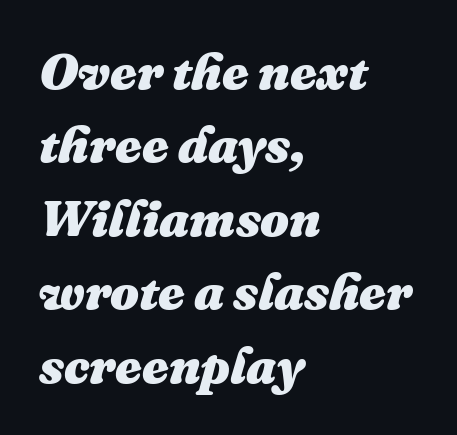
Q: Is the text bold? A: Yes.
Q: Is the text italic (slanted)? A: Yes, it leans right by about 16 degrees.
Q: Is the text underlined? A: No.
Q: How is the paragraph aligned? A: Left-aligned.
Q: Is the spacing between letters normal or unusually wide? A: Normal.
Q: Is the spacing between lines tight, normal or loose? A: Normal.
Q: Width (condensed, normal, or wide)? A: Normal.
Q: Stroke contrast? A: Medium.
Q: x-height? A: Medium.
Q: Monospaced? A: No.
